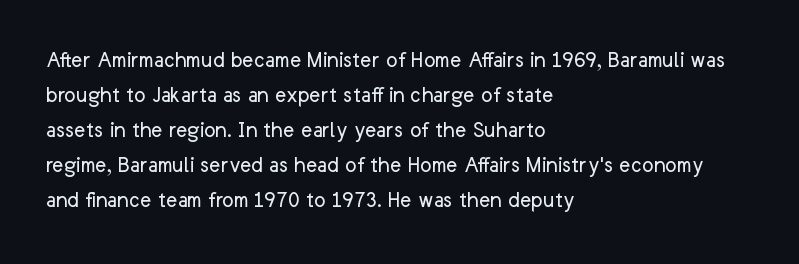
{"italic": "no", "bold": "no", "underline": "no", "align": "left", "line_spacing": "normal", "line_spacing_ratio": 1.46, "letter_spacing": "normal", "letter_spacing_em": 0.0, "glyph_px": 24}
